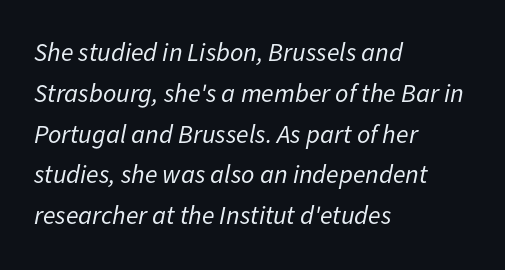
Does extra space separate the letters? No, they use regular spacing. The string is rendered with underlining switched off. The font's italic variant was chosen for this text. Bold? No — there's no thickening of the strokes. Which margin do the lines hug? The left one — the right edge is uneven.
